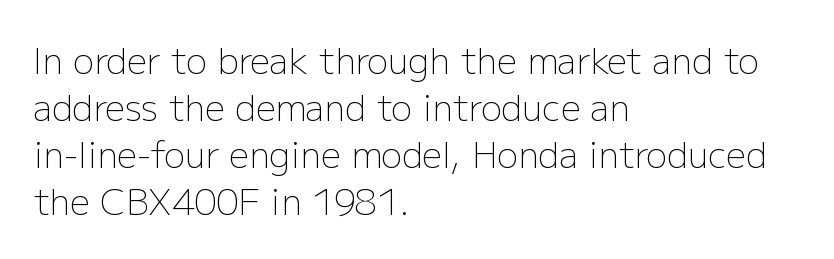
Q: Is the text bold? A: No.
Q: Is the text italic (slanted)? A: No, it is upright.
Q: Is the typeface a serif or a sans-serif typeface? A: Sans-serif.
Q: Is the text underlined? A: No.
Q: How is the paragraph aligned? A: Left-aligned.
Q: Is the spacing between letters normal or unusually wide? A: Normal.
Q: Is the spacing between lines tight, normal or loose? A: Normal.
Q: Width (condensed, normal, or wide)? A: Normal.
Q: Stroke contrast? A: Low.
Q: x-height? A: Medium.
Q: Monospaced? A: No.
